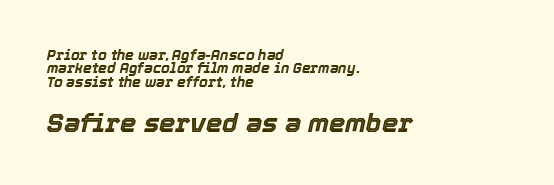
The image shows 26 px text type, italic (leaning right); set left-aligned, tight line spacing (0.95x), normal letter spacing, not underlined; the second (bottom) block is 1.86x larger.
